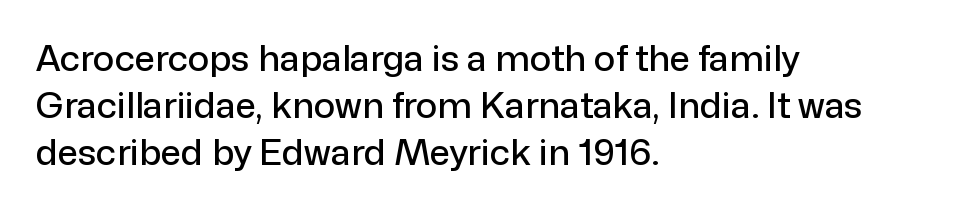
Q: Is the text italic (slanted)? A: No, it is upright.
Q: Is the typeface a serif or a sans-serif typeface? A: Sans-serif.
Q: Is the text underlined? A: No.
Q: How is the paragraph aligned? A: Left-aligned.
Q: Is the spacing between letters normal or unusually wide? A: Normal.
Q: Is the spacing between lines tight, normal or loose? A: Normal.
Q: Width (condensed, normal, or wide)? A: Normal.
Q: Stroke contrast? A: Low.
Q: x-height? A: Medium.
Q: Monospaced? A: No.
